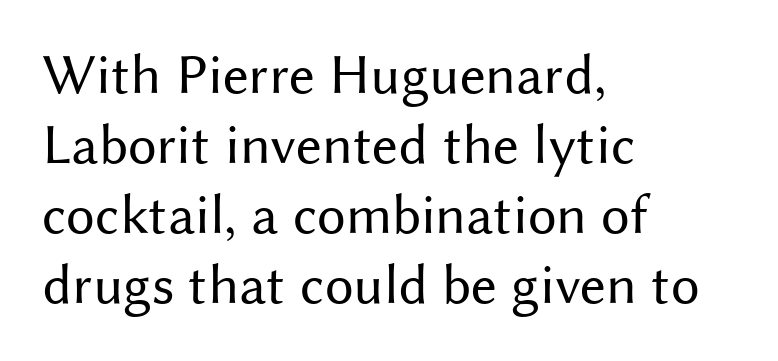
Q: Is the text bold? A: No.
Q: Is the text italic (slanted)? A: No, it is upright.
Q: Is the typeface a serif or a sans-serif typeface? A: Sans-serif.
Q: Is the text underlined? A: No.
Q: How is the paragraph aligned? A: Left-aligned.
Q: Is the spacing between letters normal or unusually wide? A: Normal.
Q: Width (condensed, normal, or wide)? A: Normal.
Q: Stroke contrast? A: Medium.
Q: x-height? A: Medium.
Q: Monospaced? A: No.
